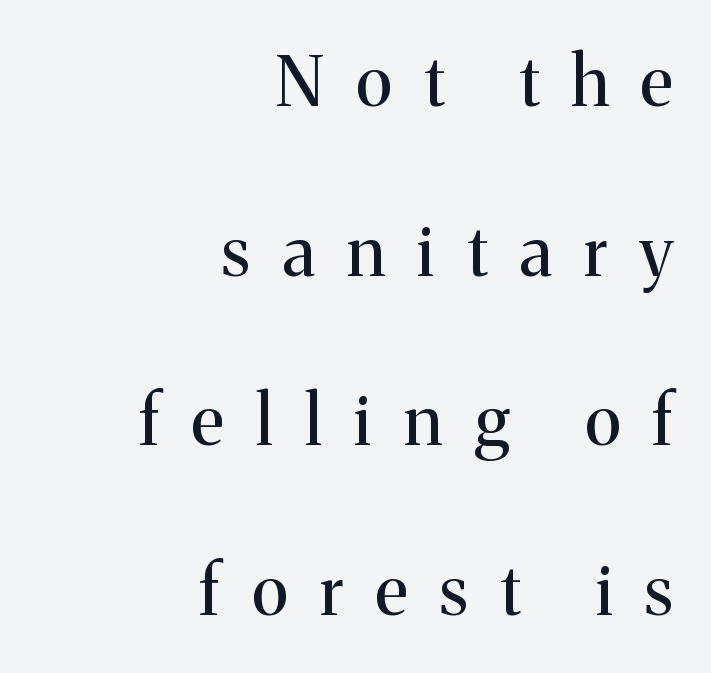
{"serif": "yes", "italic": "no", "bold": "no", "weight": "regular", "width": "normal", "stroke_contrast": "medium", "x_height": "medium", "monospaced": "no", "underline": "no", "align": "right", "line_spacing": "loose", "line_spacing_ratio": 2.46, "letter_spacing": "wide", "letter_spacing_em": 0.47, "glyph_px": 69}
